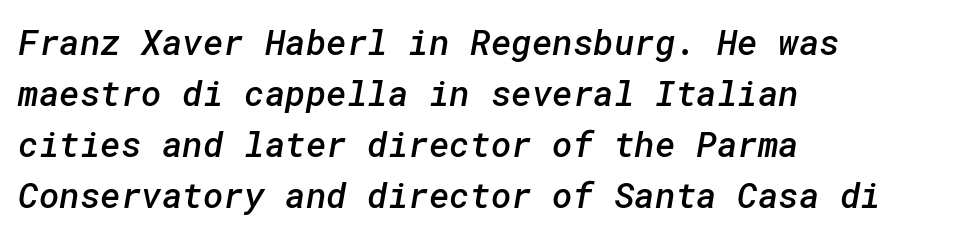
{"serif": "no", "bold": "semi", "weight": "semibold", "width": "normal", "stroke_contrast": "low", "x_height": "medium", "underline": "no", "align": "left", "line_spacing": "normal", "line_spacing_ratio": 1.46, "letter_spacing": "normal", "letter_spacing_em": 0.0, "glyph_px": 35}
